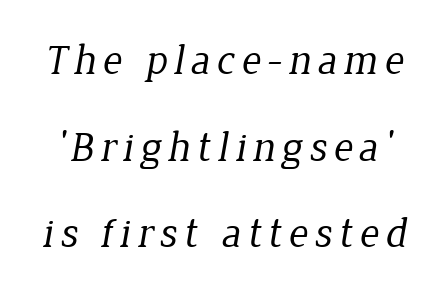
{"serif": "yes", "bold": "no", "weight": "regular", "width": "normal", "stroke_contrast": "low", "x_height": "medium", "monospaced": "no", "underline": "no", "line_spacing": "loose", "line_spacing_ratio": 2.06, "glyph_px": 42}
